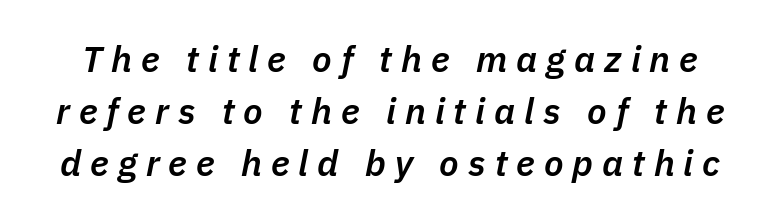
{"italic": "yes", "lean": "right", "slant_degrees": 11, "bold": "semi", "weight": "semibold", "width": "normal", "stroke_contrast": "low", "x_height": "medium", "monospaced": "no", "underline": "no", "line_spacing": "normal", "line_spacing_ratio": 1.44, "letter_spacing": "wide", "letter_spacing_em": 0.25, "glyph_px": 36}
